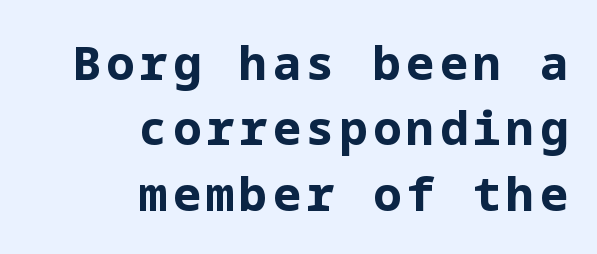
Has an underline been added? It has not. In terms of leading, this rendering sits right in the middle. The font is running at its bold setting. The type family on display is of the sans-serif kind. The ragged edge is on the left, which tells us the setting is flush right.
